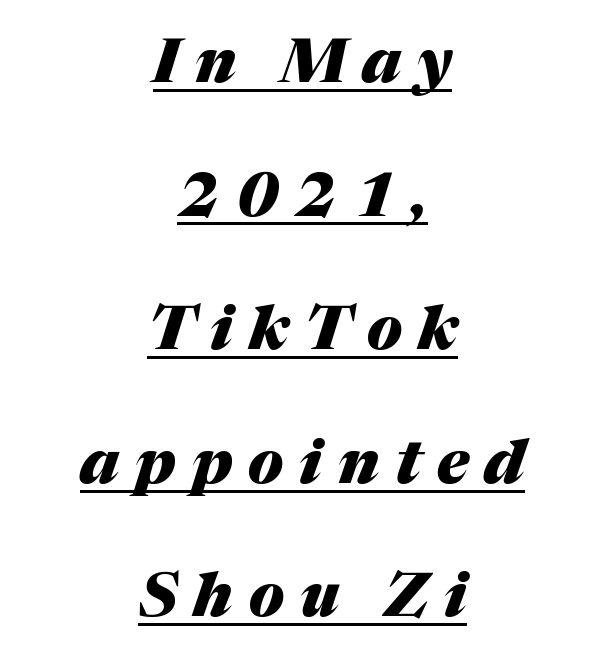
Q: Is the text bold? A: Yes.
Q: Is the text italic (slanted)? A: Yes, it leans right by about 17 degrees.
Q: Is the text underlined? A: Yes.
Q: How is the paragraph aligned? A: Centered.
Q: Is the spacing between letters normal or unusually wide? A: Unusually wide.
Q: Is the spacing between lines tight, normal or loose? A: Loose.
Q: Width (condensed, normal, or wide)? A: Normal.
Q: Stroke contrast? A: Medium.
Q: x-height? A: Medium.
Q: Monospaced? A: No.
